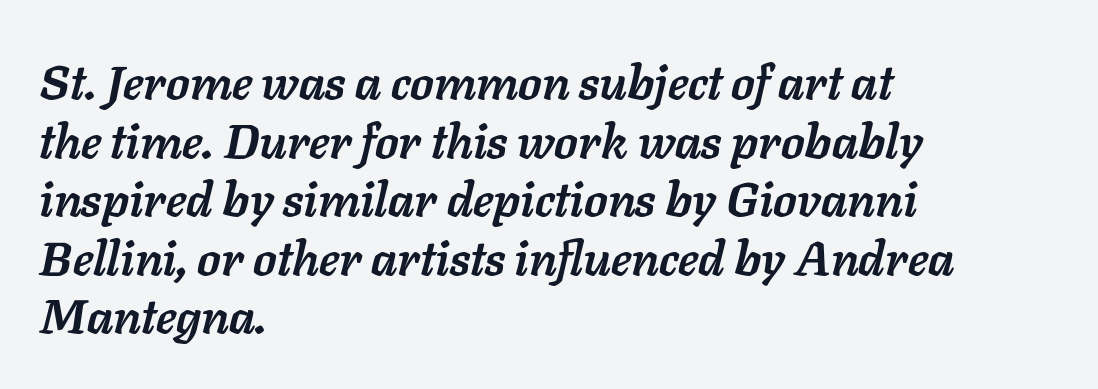
Q: Is the text bold? A: Yes.
Q: Is the text italic (slanted)? A: Yes, it leans right by about 11 degrees.
Q: Is the text underlined? A: No.
Q: How is the paragraph aligned? A: Left-aligned.
Q: Is the spacing between letters normal or unusually wide? A: Normal.
Q: Width (condensed, normal, or wide)? A: Normal.
Q: Stroke contrast? A: Low.
Q: x-height? A: Medium.
Q: Monospaced? A: No.
